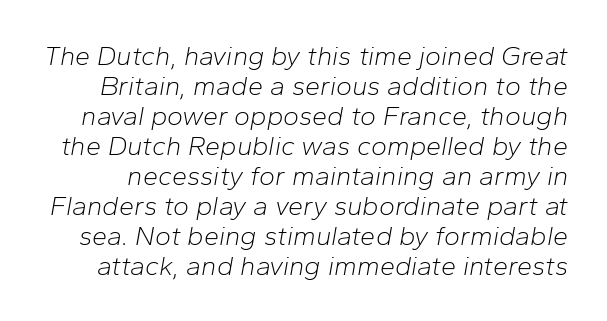
The image shows 27 px text type, italic (leaning right); set tight line spacing (1.11x), normal letter spacing, not underlined.
